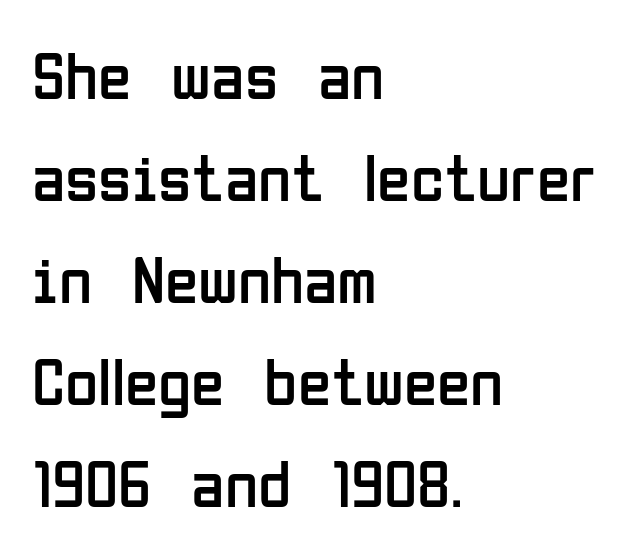
The image shows 68 px regular-weight, condensed sans-serif type, upright; set left-aligned, normal line spacing (1.5x), normal letter spacing, not underlined; low stroke contrast and a medium x-height.
